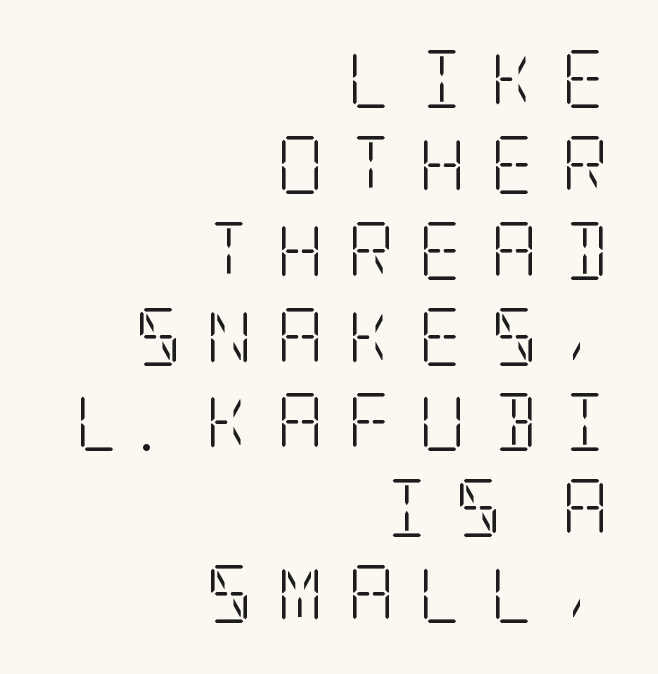
Stroke terminals: seriffed. A typesetter would call this heavily tracked-out type. What's the leading like? Ordinary, nothing unusual. This rendering features lettering with no underline. This reads as an unemphasized weight, regular at the heaviest. Posture: straight, roman, zero tilt.
